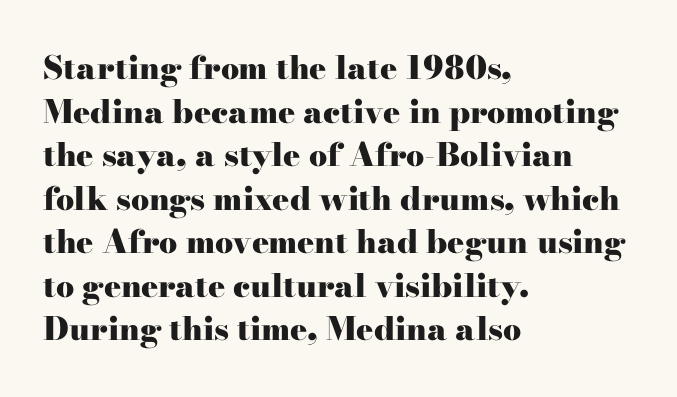
Q: Is the text bold? A: Yes.
Q: Is the text italic (slanted)? A: No, it is upright.
Q: Is the typeface a serif or a sans-serif typeface? A: Serif.
Q: Is the text underlined? A: No.
Q: How is the paragraph aligned? A: Left-aligned.
Q: Is the spacing between letters normal or unusually wide? A: Normal.
Q: Is the spacing between lines tight, normal or loose? A: Normal.
Q: Width (condensed, normal, or wide)? A: Wide.
Q: Stroke contrast? A: High.
Q: x-height? A: Small.
Q: Monospaced? A: No.
